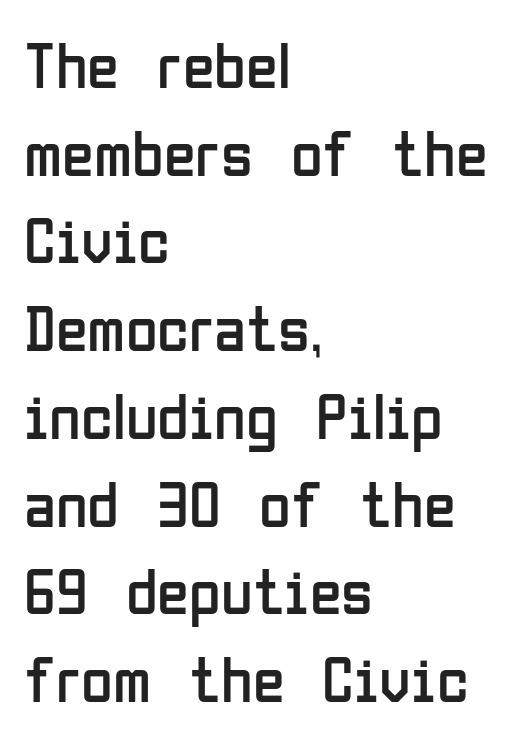
Type style note: lacks serifs. Left-aligned paragraph, ragged on the right. Ink coverage per letter is moderate at most. Default kerning and tracking; the words read as compact shapes. Normally led — the rows are evenly, conventionally spaced. Looks like regular typesetting: each glyph gets only the width it needs.
